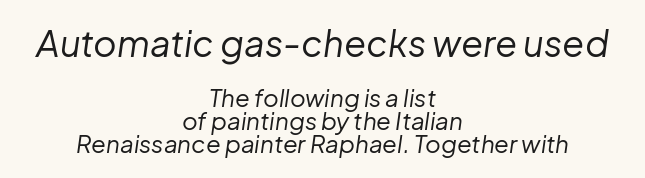
The image shows 36 px regular-weight type, italic (leaning right); set centered, tight line spacing (0.95x), normal letter spacing, not underlined; the first (top) block is 1.5x larger; low stroke contrast and a medium x-height.
